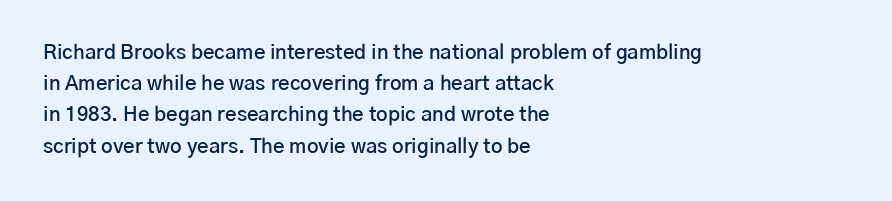
Each line starts at the same left margin while the right side varies. Default kerning and tracking; the words read as compact shapes. Notice how the stems are strictly vertical — no italics here. Compared with typical paragraphs, the rows here are spaced about the same. Has an underline been added? It has not. Strokes here are thickened, but only to semibold level.
